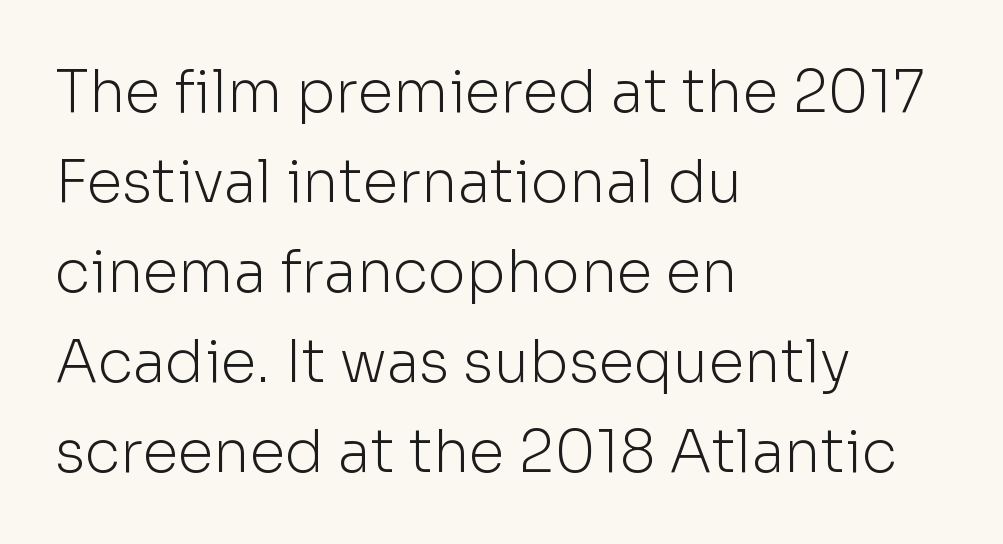
{"serif": "no", "italic": "no", "bold": "no", "weight": "light", "width": "normal", "stroke_contrast": "low", "x_height": "medium", "monospaced": "no", "underline": "no", "align": "left", "line_spacing": "normal", "line_spacing_ratio": 1.55, "letter_spacing": "normal", "letter_spacing_em": 0.0, "glyph_px": 58}
